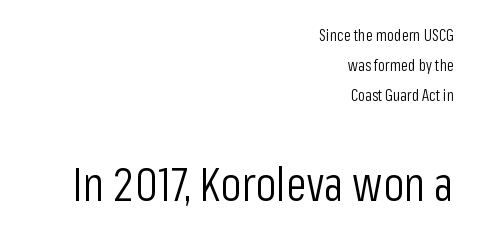
The image shows 47 px light, condensed sans-serif type, upright; set right-aligned, line spacing 1.86x, normal letter spacing, not underlined; the second (bottom) block is 2.94x larger; low stroke contrast and a medium x-height.
